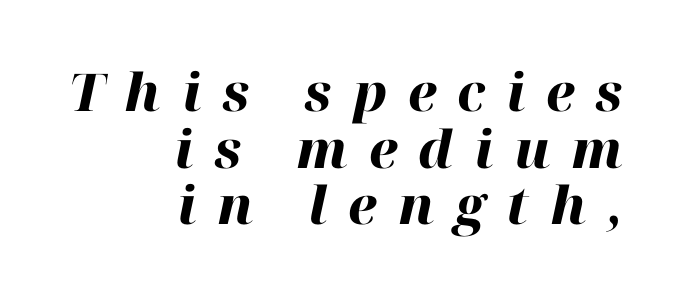
The image shows 52 px heavy type, italic (leaning right); set right-aligned, tight line spacing (1.09x), unusually wide letter spacing (+0.4 em), not underlined; high stroke contrast and a medium x-height.
